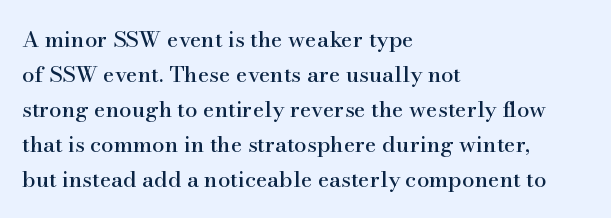
The vertical gap from one line to the next is medium. In terms of posture, this sample is upright. The ragged edge is on the right, which tells us the setting is flush left. Look at the tracking — it's just the regular setting, nothing added. Only glyphs here, with clear space below each row.
